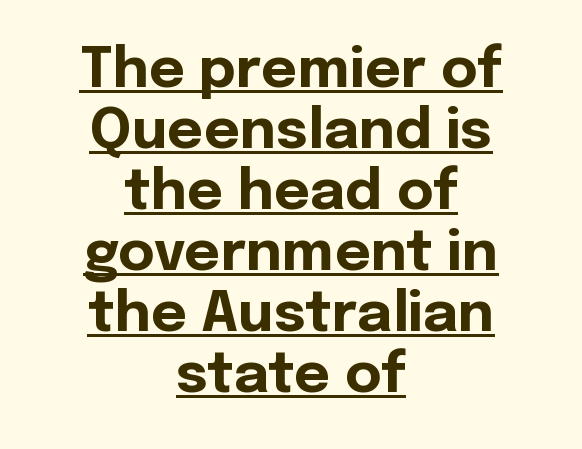
{"serif": "no", "italic": "no", "bold": "yes", "weight": "bold", "width": "normal", "x_height": "medium", "monospaced": "no", "underline": "yes", "align": "center", "line_spacing": "tight", "line_spacing_ratio": 1.09, "letter_spacing": "normal", "letter_spacing_em": 0.0, "glyph_px": 56}
